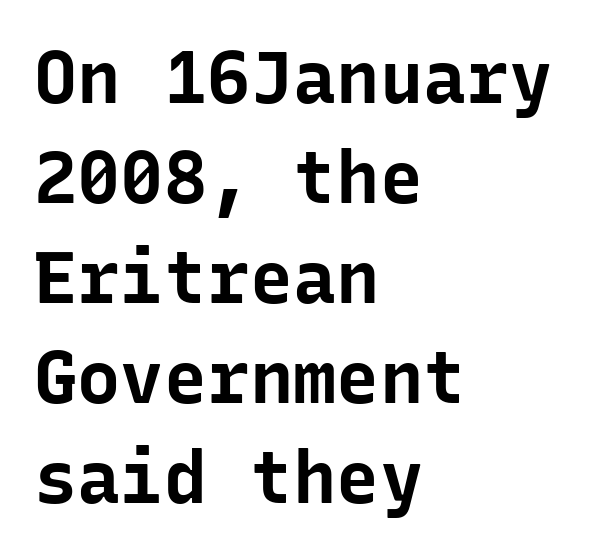
Q: Is the text bold? A: Yes.
Q: Is the text italic (slanted)? A: No, it is upright.
Q: Is the typeface a serif or a sans-serif typeface? A: Sans-serif.
Q: Is the text underlined? A: No.
Q: How is the paragraph aligned? A: Left-aligned.
Q: Is the spacing between letters normal or unusually wide? A: Normal.
Q: Is the spacing between lines tight, normal or loose? A: Normal.
Q: Width (condensed, normal, or wide)? A: Normal.
Q: Stroke contrast? A: Low.
Q: x-height? A: Medium.
Q: Monospaced? A: Yes.
